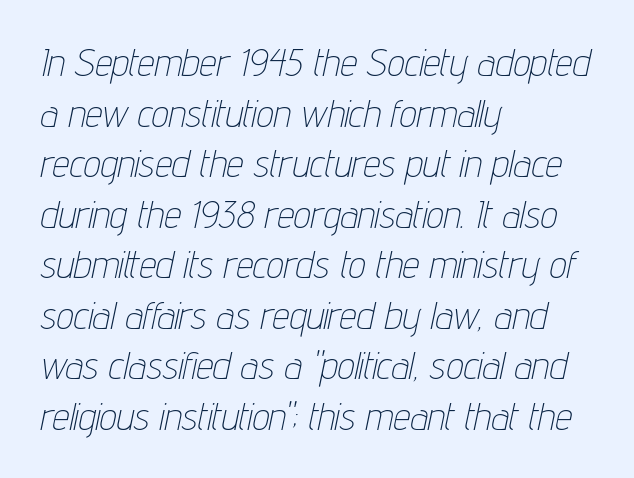
Typeset ragged right — the left edge is the straight one. Standard letterfit; no display-style spreading of the glyphs. When letters slant like this, we call the style italic. Think standard paragraph weight, or any step lighter than that. Proportional: the letters do not fall into vertical columns. Regarding leading, the lines here are spaced in the standard way.
